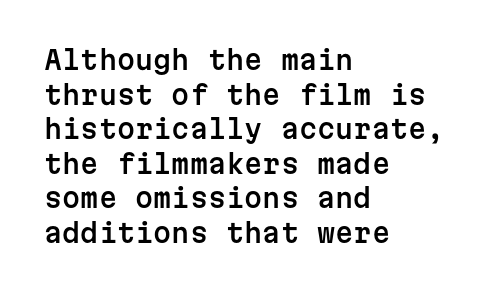
Q: Is the text italic (slanted)? A: No, it is upright.
Q: Is the text underlined? A: No.
Q: How is the paragraph aligned? A: Left-aligned.
Q: Is the spacing between letters normal or unusually wide? A: Normal.
Q: Is the spacing between lines tight, normal or loose? A: Normal.
